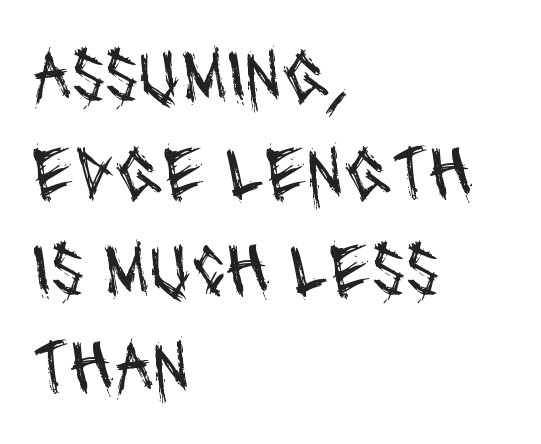
Q: Is the text bold? A: No.
Q: Is the typeface a serif or a sans-serif typeface? A: Sans-serif.
Q: Is the text underlined? A: No.
Q: How is the paragraph aligned? A: Left-aligned.
Q: Is the spacing between letters normal or unusually wide? A: Normal.
Q: Is the spacing between lines tight, normal or loose? A: Normal.
Q: Width (condensed, normal, or wide)? A: Condensed.
Q: Stroke contrast? A: Medium.
Q: x-height? A: Large.
Q: Monospaced? A: No.
